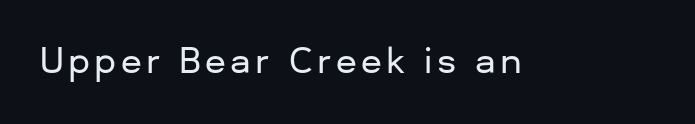
The image shows 34 px sans-serif type, upright; set not underlined; low stroke contrast and a medium x-height.
